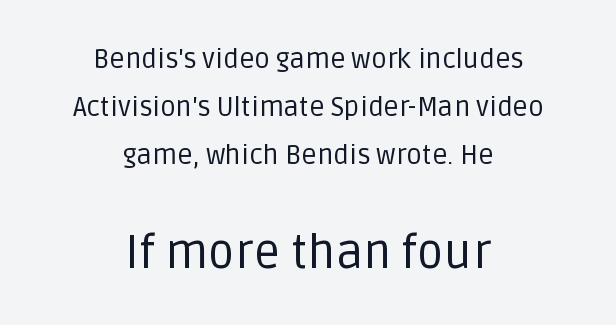
The lines in this sample share a center point and differ in where they start and stop. No extra tracking has been applied to these lines. Varying glyph widths throughout — classic text-font behaviour. Block two is the big one; block one sits smaller above it. Check where the strokes stop: nothing finishes them off — pure sans.
